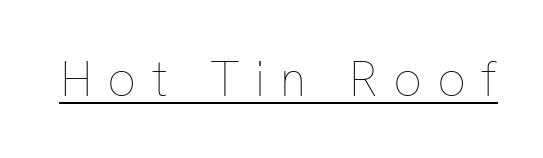
Q: Is the text bold? A: No.
Q: Is the text italic (slanted)? A: No, it is upright.
Q: Is the text underlined? A: Yes.
Q: Is the spacing between letters normal or unusually wide? A: Unusually wide.
Q: Width (condensed, normal, or wide)? A: Normal.
Q: Stroke contrast? A: Low.
Q: x-height? A: Medium.
Q: Monospaced? A: No.
